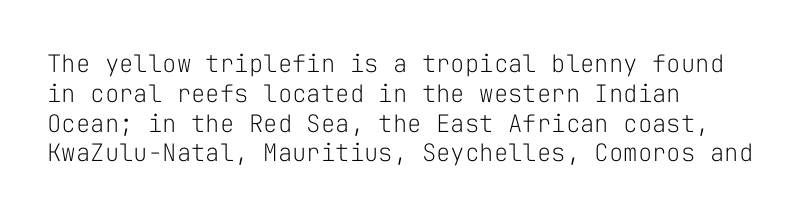
If you drew a line through each stem, it would be perfectly vertical. Tracking value appears to be zero — textbook default spacing. The rag falls on the right side of this text block. The face looks like a standard text weight, possibly lighter. The string is rendered with underlining switched off.
